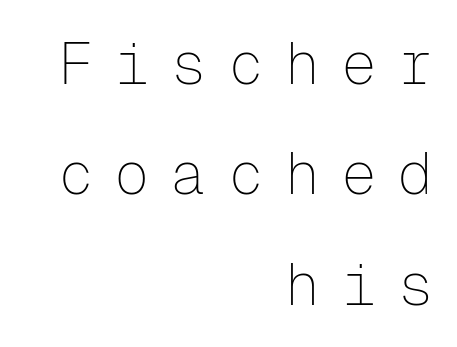
The image shows 59 px thin sans-serif type, upright, monospaced; set right-aligned, line spacing 1.87x, unusually wide letter spacing (+0.36 em), not underlined; low stroke contrast and a medium x-height.
